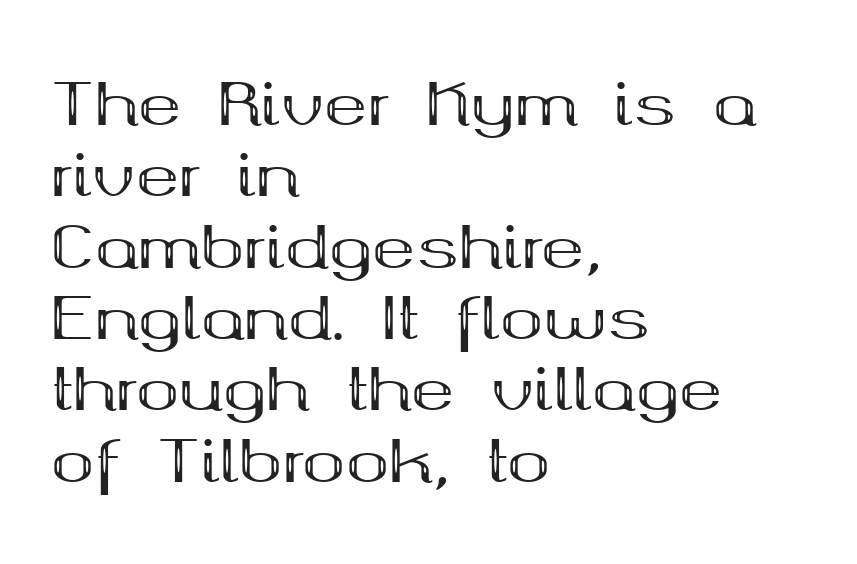
The image shows 58 px bold, wide serif type, upright; set left-aligned, line spacing 1.23x, normal letter spacing, not underlined; medium stroke contrast and a medium x-height.
